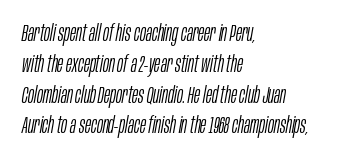
The letters sit at their default tracking, neither squeezed nor spread. The typesetter chose a ragged-right arrangement here. Check under the words: just untouched page. Italic: yes, the glyphs are oblique.
